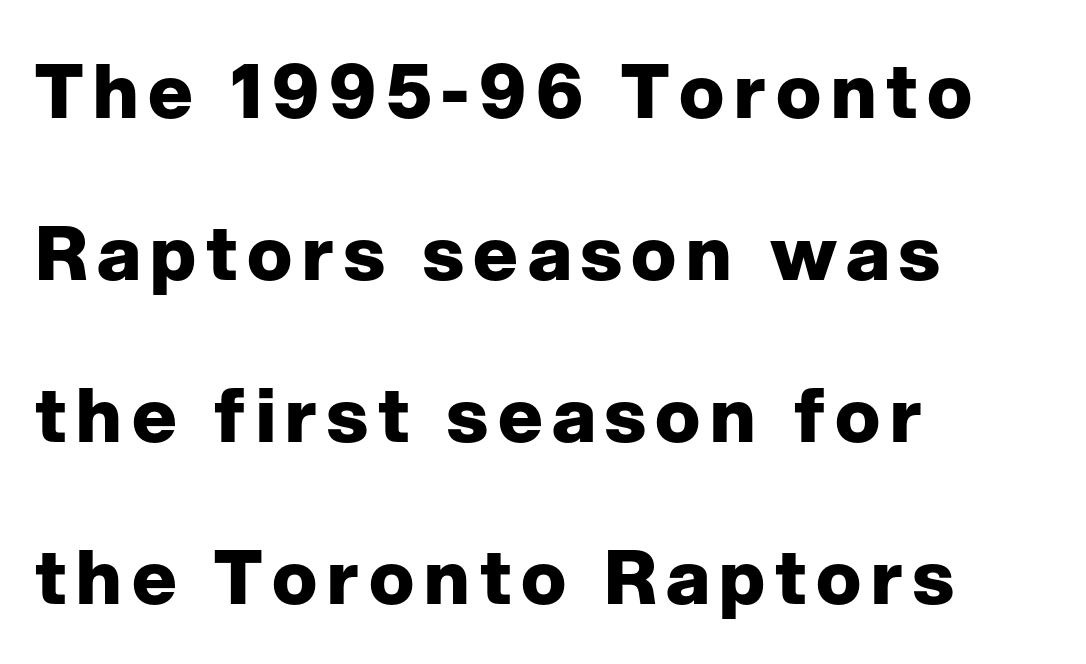
Q: Is the text bold? A: Yes.
Q: Is the text italic (slanted)? A: No, it is upright.
Q: Is the typeface a serif or a sans-serif typeface? A: Sans-serif.
Q: Is the text underlined? A: No.
Q: How is the paragraph aligned? A: Left-aligned.
Q: Is the spacing between lines tight, normal or loose? A: Loose.
Q: Width (condensed, normal, or wide)? A: Normal.
Q: Stroke contrast? A: Low.
Q: x-height? A: Medium.
Q: Monospaced? A: No.
